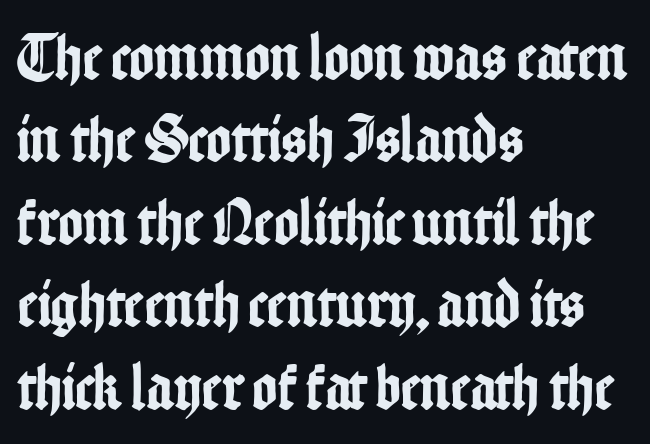
{"serif": "no", "italic": "no", "width": "condensed", "stroke_contrast": "low", "x_height": "medium", "monospaced": "no", "underline": "no", "align": "left", "line_spacing_ratio": 1.23, "letter_spacing": "normal", "letter_spacing_em": 0.0, "glyph_px": 67}
